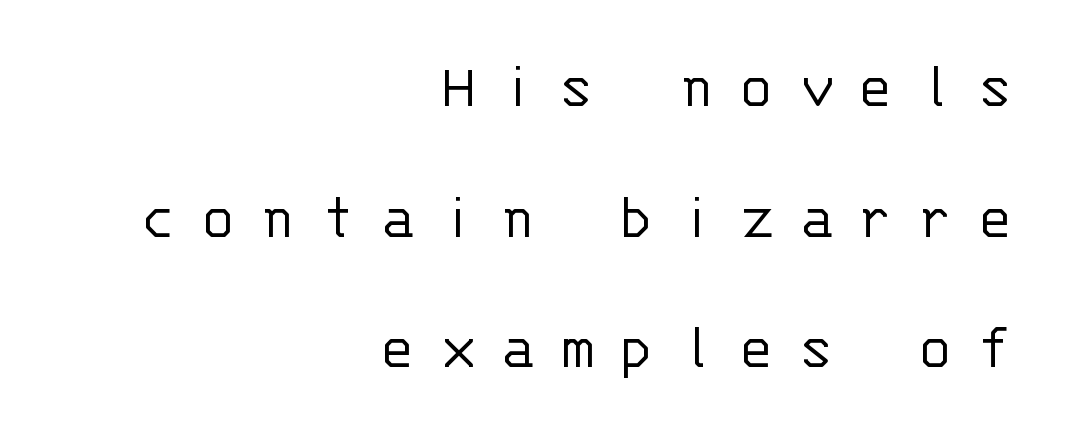
Q: Is the text bold? A: No.
Q: Is the text italic (slanted)? A: No, it is upright.
Q: Is the typeface a serif or a sans-serif typeface? A: Sans-serif.
Q: Is the text underlined? A: No.
Q: How is the paragraph aligned? A: Right-aligned.
Q: Is the spacing between letters normal or unusually wide? A: Unusually wide.
Q: Is the spacing between lines tight, normal or loose? A: Loose.
Q: Width (condensed, normal, or wide)? A: Normal.
Q: Stroke contrast? A: Low.
Q: x-height? A: Large.
Q: Monospaced? A: Yes.
